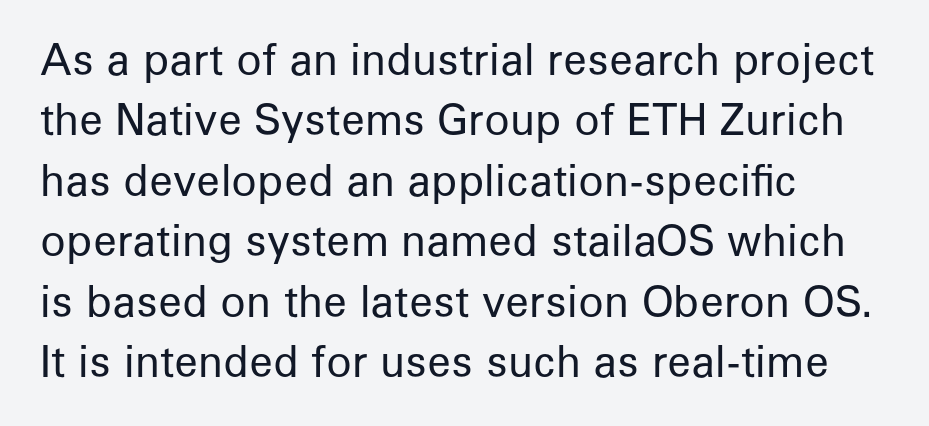
{"serif": "no", "italic": "no", "bold": "no", "weight": "regular", "width": "normal", "stroke_contrast": "low", "x_height": "medium", "monospaced": "no", "underline": "no", "align": "left", "line_spacing": "normal", "line_spacing_ratio": 1.44, "letter_spacing": "normal", "letter_spacing_em": 0.0, "glyph_px": 42}
